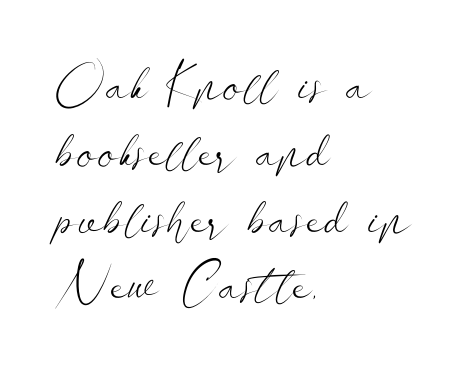
Honestly, there is no underline to notice here at all. The font sits on the lighter half of the weight spectrum, regular included. Here the designer chose a conventional face with non-uniform glyph widths. In terms of letterform style, serifs are entirely absent. Evenly set lines give the paragraph a standard silhouette. How are the letters spaced? Ordinarily, with no added tracking.
